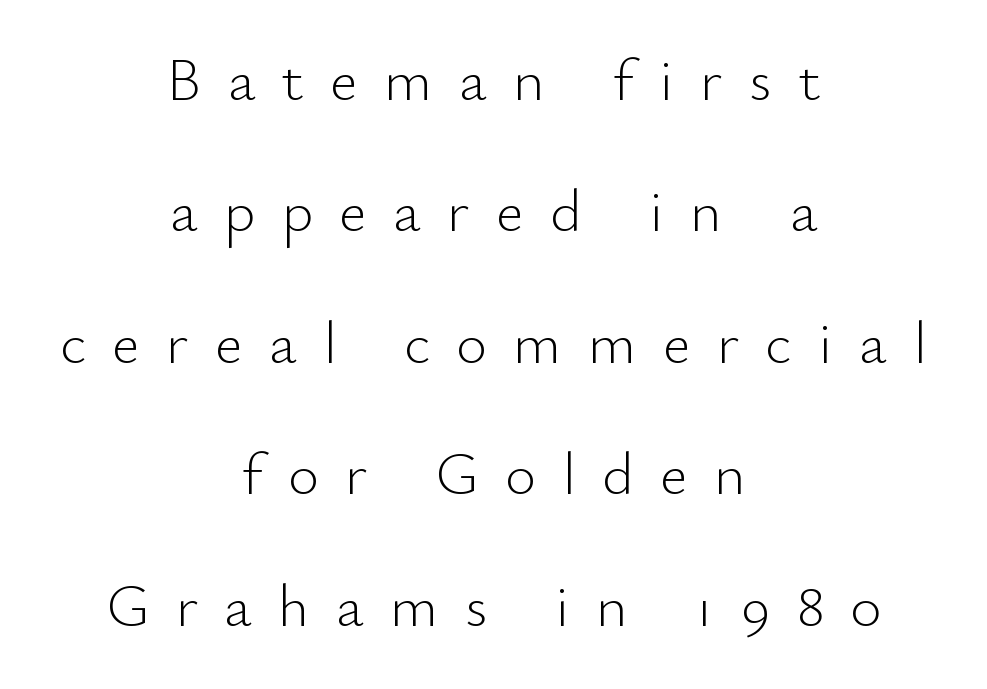
Q: Is the text bold? A: No.
Q: Is the text italic (slanted)? A: No, it is upright.
Q: Is the typeface a serif or a sans-serif typeface? A: Sans-serif.
Q: Is the text underlined? A: No.
Q: How is the paragraph aligned? A: Centered.
Q: Is the spacing between letters normal or unusually wide? A: Unusually wide.
Q: Is the spacing between lines tight, normal or loose? A: Loose.
Q: Width (condensed, normal, or wide)? A: Normal.
Q: Stroke contrast? A: Low.
Q: x-height? A: Small.
Q: Monospaced? A: No.
